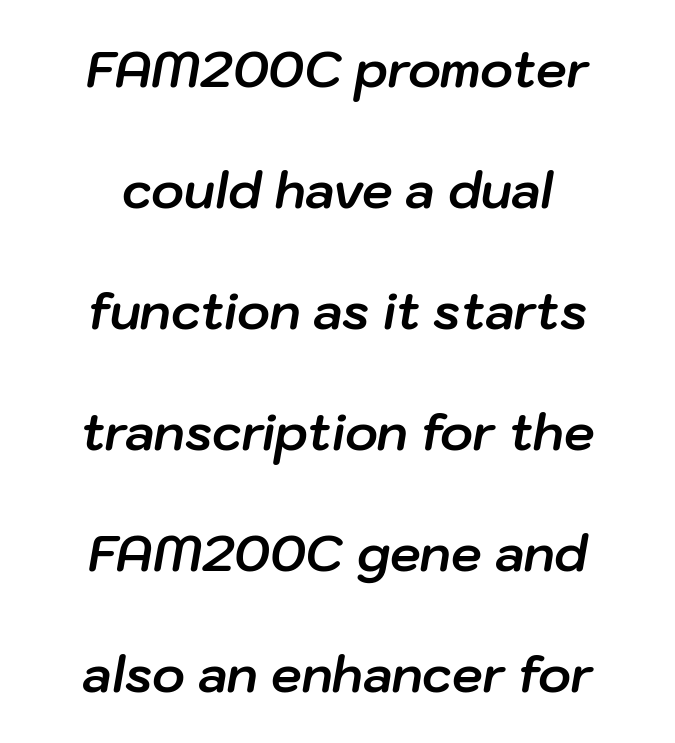
Q: Is the text bold? A: Yes.
Q: Is the text italic (slanted)? A: Yes, it leans right by about 10 degrees.
Q: Is the text underlined? A: No.
Q: How is the paragraph aligned? A: Centered.
Q: Is the spacing between letters normal or unusually wide? A: Normal.
Q: Is the spacing between lines tight, normal or loose? A: Loose.
Q: Width (condensed, normal, or wide)? A: Normal.
Q: Stroke contrast? A: Low.
Q: x-height? A: Medium.
Q: Monospaced? A: No.
